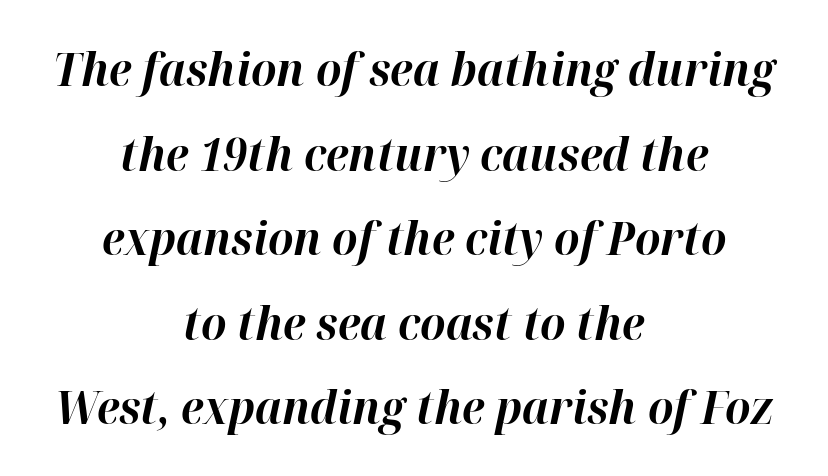
Tall strokes in this sample are angled rather than plumb. The setting favours the middle, as headings and verse often do. Check under the words: just untouched page. Varying glyph widths throughout — classic text-font behaviour. Emphasis by weight is at full strength: bold.
